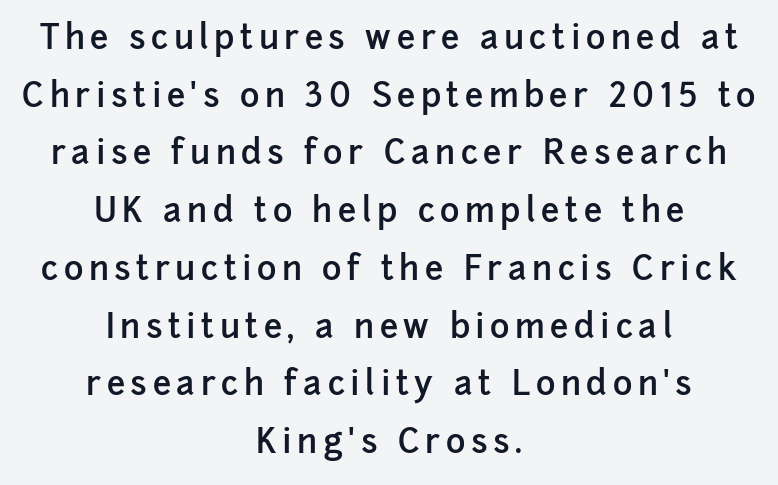
The image shows 33 px semibold sans-serif type, upright; set centered, line spacing 1.75x, not underlined; low stroke contrast and a medium x-height.
